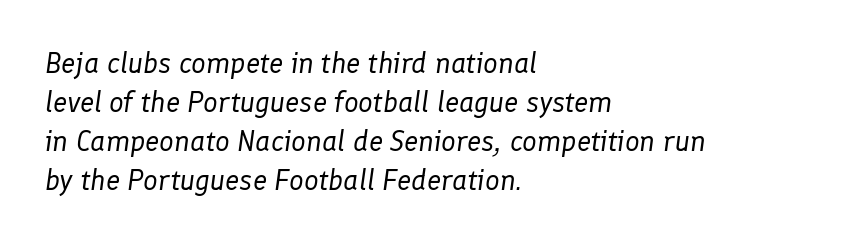
Beneath every word, the page is bare. The tracking reads as untouched default to a designer's eye. Notice how the passage keeps a crisp vertical edge on the left only. Vertical stems look standard width or narrower in stroke.
